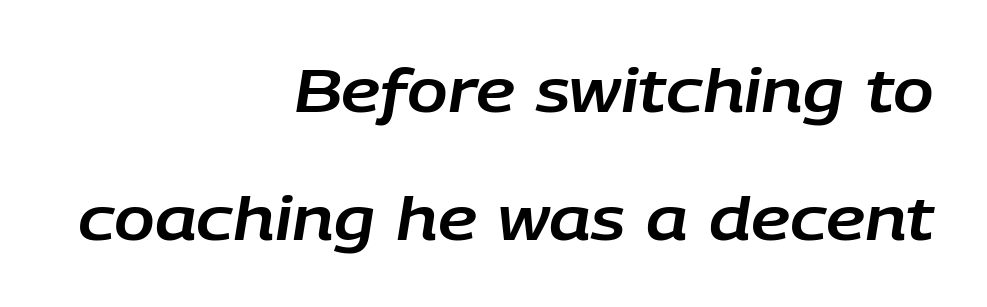
{"italic": "yes", "lean": "right", "slant_degrees": 9, "width": "normal", "stroke_contrast": "low", "x_height": "large", "monospaced": "no", "underline": "no", "align": "right", "line_spacing": "loose", "line_spacing_ratio": 2.13, "letter_spacing": "normal", "letter_spacing_em": 0.0, "glyph_px": 60}
